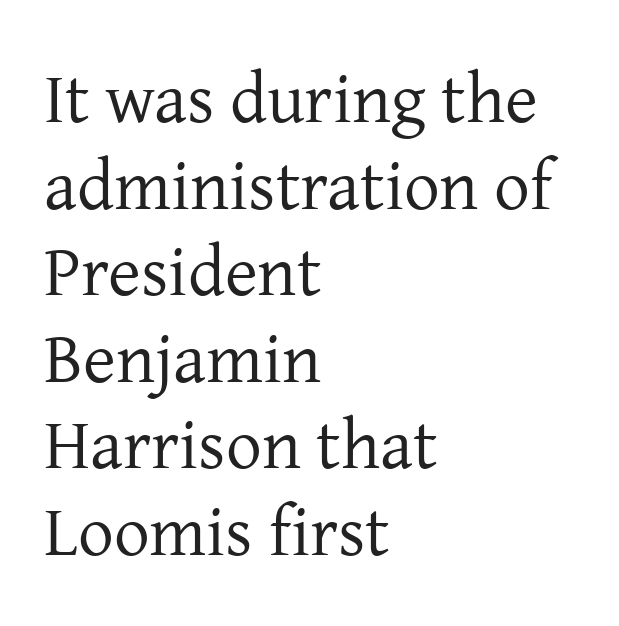
The image shows 71 px regular-weight serif type, upright; set left-aligned, line spacing 1.22x, normal letter spacing, not underlined; low stroke contrast and a medium x-height.
